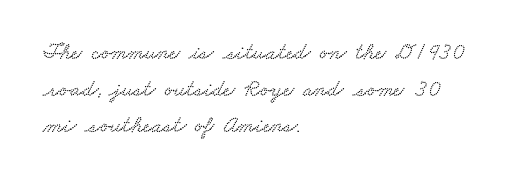
Q: Is the text underlined? A: No.
Q: How is the paragraph aligned? A: Left-aligned.
Q: Is the spacing between letters normal or unusually wide? A: Normal.
Q: Is the spacing between lines tight, normal or loose? A: Normal.
